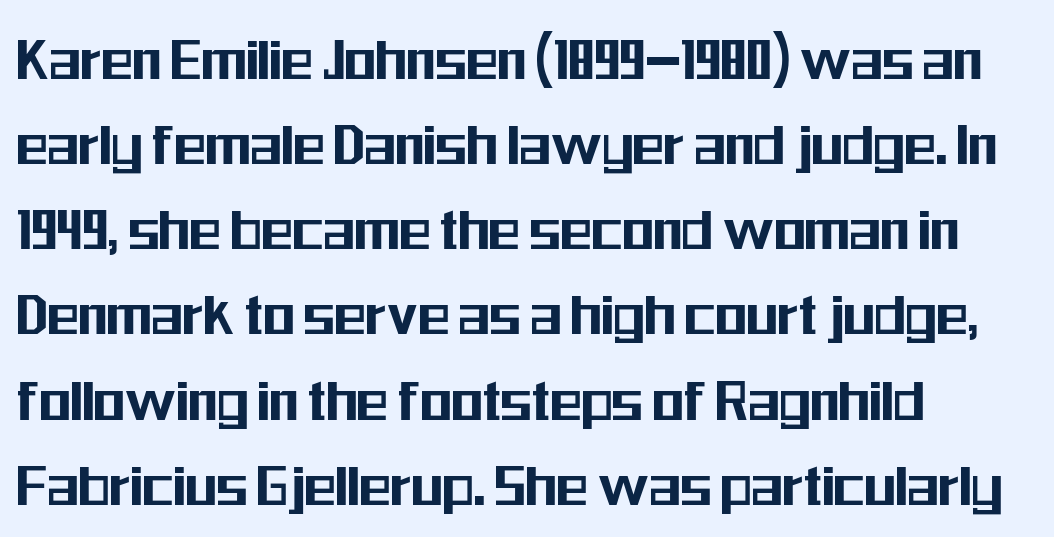
{"serif": "no", "italic": "no", "width": "condensed", "stroke_contrast": "medium", "x_height": "medium", "monospaced": "no", "underline": "no", "align": "left", "line_spacing": "normal", "line_spacing_ratio": 1.31, "letter_spacing": "normal", "letter_spacing_em": 0.0, "glyph_px": 65}
